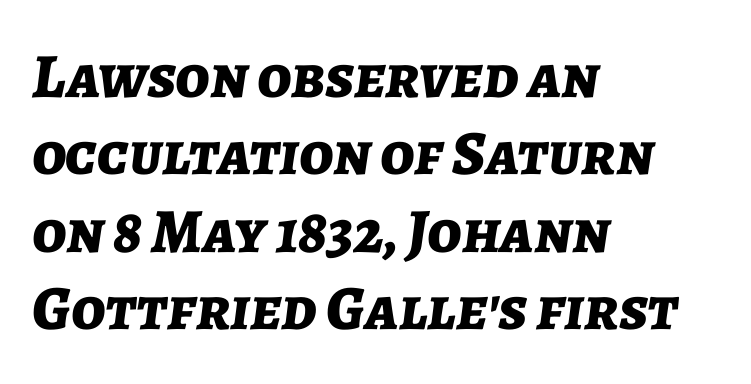
There's an unmistakable incline to the writing here. These words are printed bold, with thick strokes throughout. The type is set solid horizontally, with unmodified tracking. Just letters on the line, the space beneath them empty. Layout note: lines flush left.
